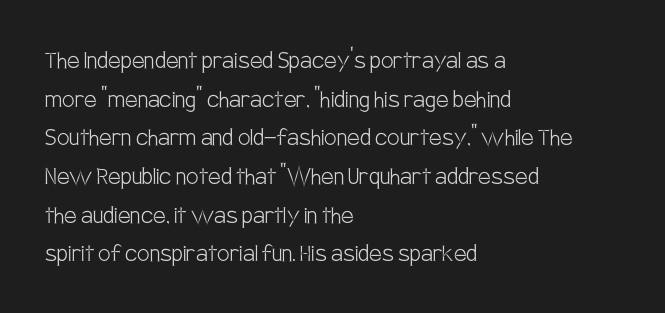
Q: Is the text bold? A: No.
Q: Is the text italic (slanted)? A: No, it is upright.
Q: Is the typeface a serif or a sans-serif typeface? A: Sans-serif.
Q: Is the text underlined? A: No.
Q: How is the paragraph aligned? A: Left-aligned.
Q: Is the spacing between letters normal or unusually wide? A: Normal.
Q: Is the spacing between lines tight, normal or loose? A: Normal.
Q: Width (condensed, normal, or wide)? A: Condensed.
Q: Stroke contrast? A: Low.
Q: x-height? A: Large.
Q: Monospaced? A: No.
